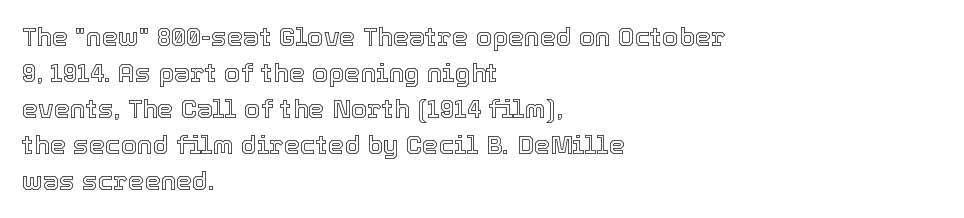
This is roman type, the default non-slanted kind. Standard letterfit; no display-style spreading of the glyphs. Evenly set lines give the paragraph a standard silhouette. The specimen omits any rule beneath the text block's lines. The paragraph shown leans on its left margin.
